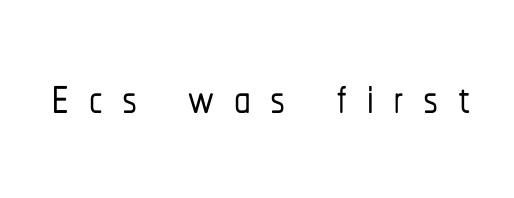
The image shows 67 px condensed sans-serif type, upright; set unusually wide letter spacing (+0.29 em), not underlined; low stroke contrast and a medium x-height.
